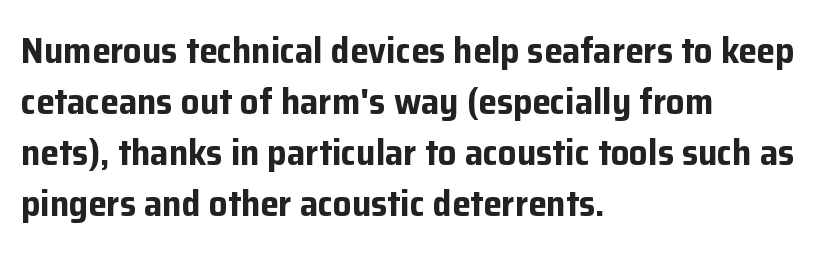
The image shows 37 px bold sans-serif type, upright; set left-aligned, normal line spacing (1.38x), normal letter spacing, not underlined; low stroke contrast and a medium x-height.
